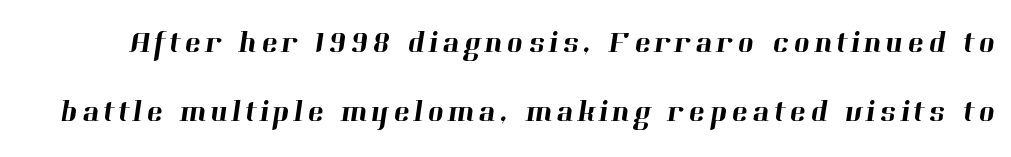
Yep, those are serifs on the letters. Summary of vertical rhythm: relaxed, with wide interline spacing. Do the characters align in a grid? No, the font is proportional. Plain, unruled lines of type.
